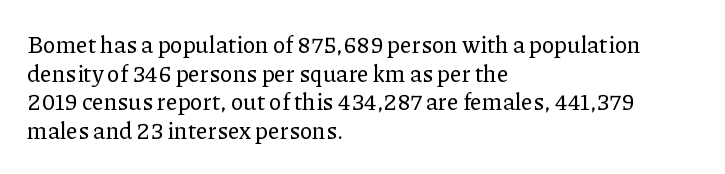
{"italic": "no", "underline": "no", "align": "left", "line_spacing_ratio": 1.24, "letter_spacing": "normal", "letter_spacing_em": 0.0, "glyph_px": 23}
